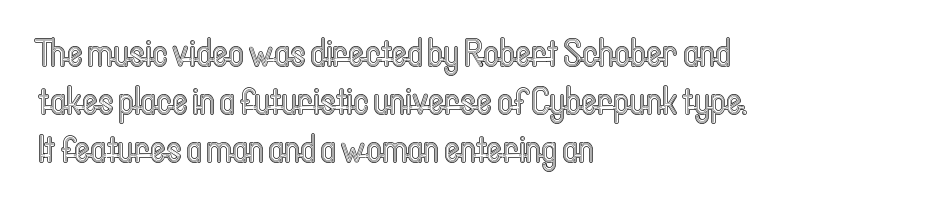
Q: Is the text italic (slanted)? A: No, it is upright.
Q: Is the text underlined? A: No.
Q: How is the paragraph aligned? A: Left-aligned.
Q: Is the spacing between letters normal or unusually wide? A: Normal.
Q: Is the spacing between lines tight, normal or loose? A: Normal.
Q: Width (condensed, normal, or wide)? A: Condensed.
Q: x-height? A: Medium.
Q: Monospaced? A: No.
